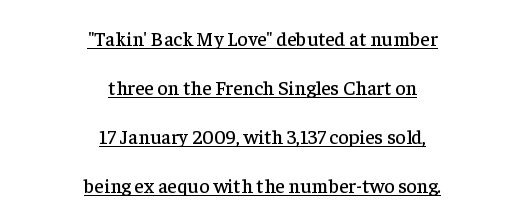
Q: Is the text italic (slanted)? A: No, it is upright.
Q: Is the text underlined? A: Yes.
Q: How is the paragraph aligned? A: Centered.
Q: Is the spacing between letters normal or unusually wide? A: Normal.
Q: Is the spacing between lines tight, normal or loose? A: Loose.
